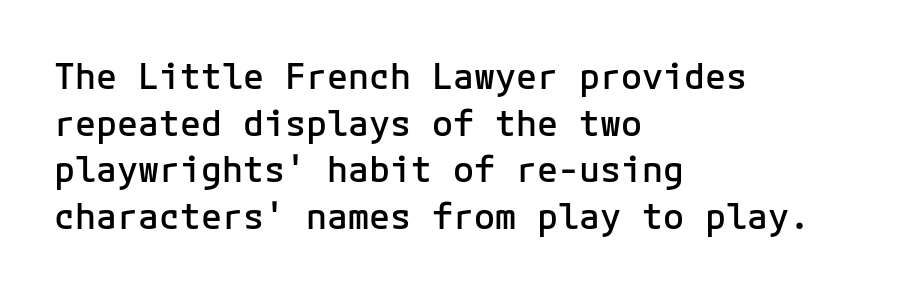
Q: Is the text bold? A: Semi-bold.
Q: Is the text italic (slanted)? A: No, it is upright.
Q: Is the typeface a serif or a sans-serif typeface? A: Sans-serif.
Q: Is the text underlined? A: No.
Q: How is the paragraph aligned? A: Left-aligned.
Q: Is the spacing between letters normal or unusually wide? A: Normal.
Q: Is the spacing between lines tight, normal or loose? A: Normal.
Q: Width (condensed, normal, or wide)? A: Normal.
Q: Stroke contrast? A: Low.
Q: x-height? A: Medium.
